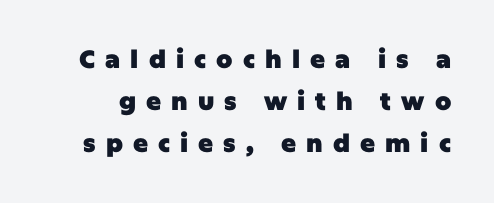
Loose tracking; the words dissolve into strings of separated letters. The lines sit at an ordinary, default distance from one another. Plenty of ink on the page — the face is bold. Every character sits straight up, as roman type does.
